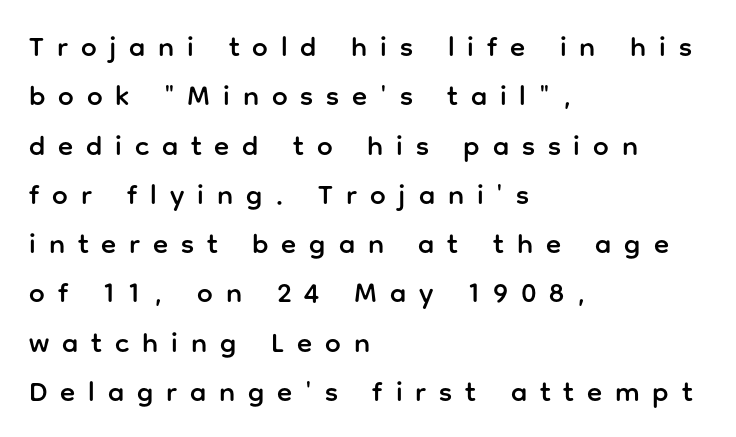
The typeface chosen for these lines omits serifs. The face used here is rendered with a markedly widened letterfit. These lines stack with their left ends in a neat column. The strip under each line holds only bare page. Character widths vary here, with narrow letters taking less room than wide ones.
